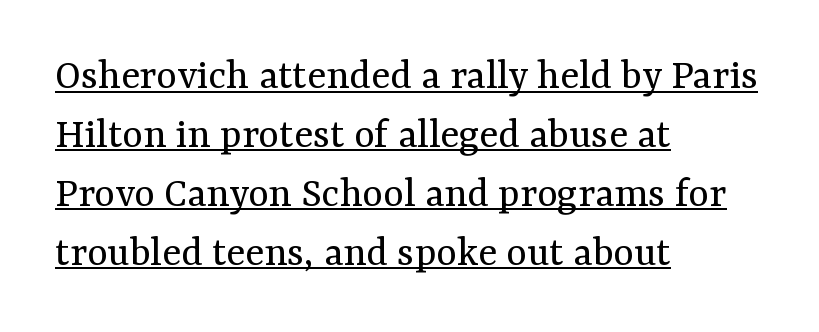
The image shows 44 px regular-weight serif type, upright; set left-aligned, normal line spacing (1.34x), normal letter spacing, underlined; medium stroke contrast and a medium x-height.
